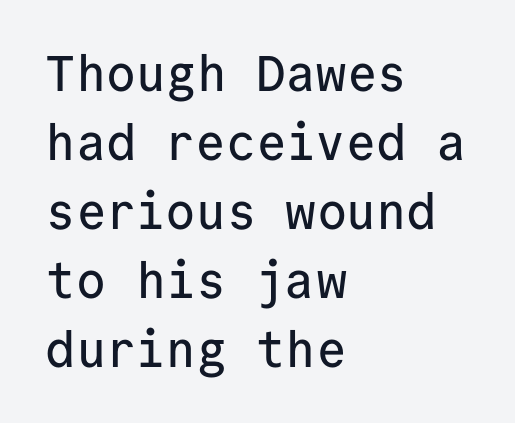
{"serif": "no", "italic": "no", "width": "normal", "stroke_contrast": "low", "x_height": "medium", "monospaced": "yes", "underline": "no", "align": "left", "line_spacing": "normal", "line_spacing_ratio": 1.38, "letter_spacing": "normal", "letter_spacing_em": 0.0, "glyph_px": 50}
